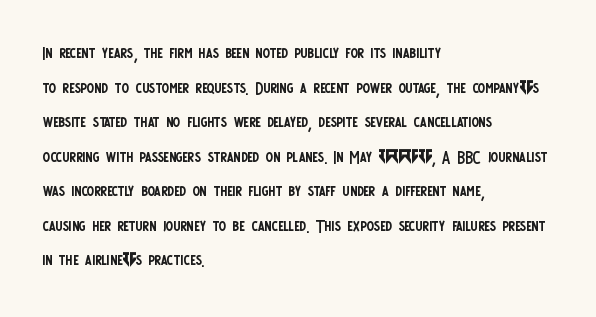
Q: Is the text bold? A: No.
Q: Is the text italic (slanted)? A: No, it is upright.
Q: Is the text underlined? A: No.
Q: How is the paragraph aligned? A: Left-aligned.
Q: Is the spacing between letters normal or unusually wide? A: Normal.
Q: Is the spacing between lines tight, normal or loose? A: Normal.
